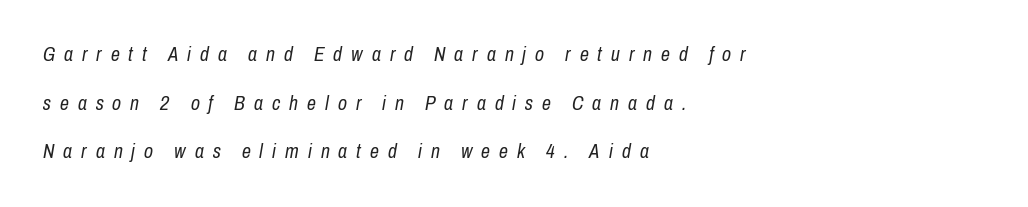
Q: Is the text bold? A: No.
Q: Is the text italic (slanted)? A: Yes, it leans right by about 10 degrees.
Q: Is the text underlined? A: No.
Q: How is the paragraph aligned? A: Left-aligned.
Q: Is the spacing between letters normal or unusually wide? A: Unusually wide.
Q: Is the spacing between lines tight, normal or loose? A: Loose.
